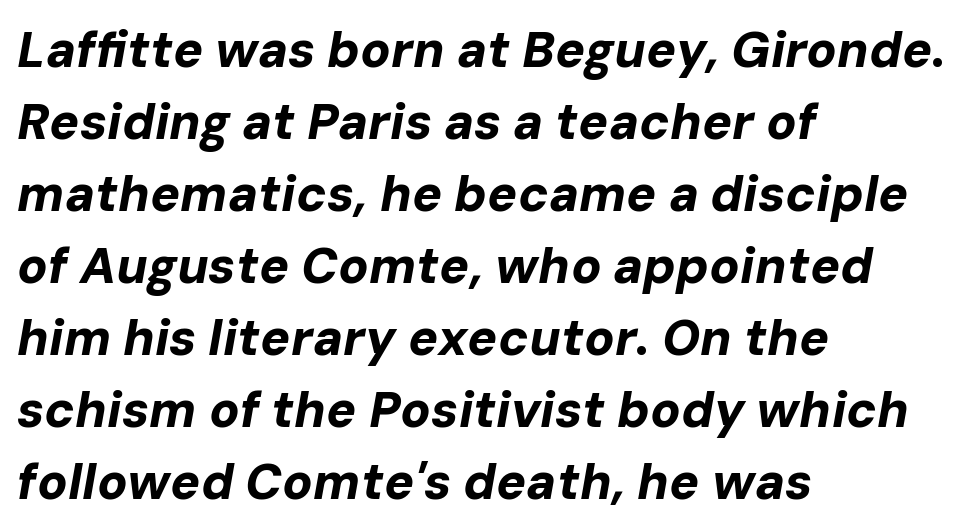
Q: Is the text bold? A: Yes.
Q: Is the text italic (slanted)? A: Yes, it leans right by about 10 degrees.
Q: Is the text underlined? A: No.
Q: How is the paragraph aligned? A: Left-aligned.
Q: Is the spacing between letters normal or unusually wide? A: Normal.
Q: Is the spacing between lines tight, normal or loose? A: Normal.
Q: Width (condensed, normal, or wide)? A: Normal.
Q: Stroke contrast? A: Low.
Q: x-height? A: Medium.
Q: Monospaced? A: No.
